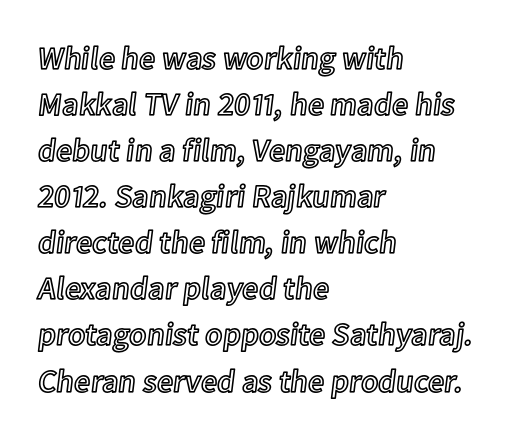
The glyphs are unaccompanied by any horizontal stroke below them. Evenly set lines give the paragraph a standard silhouette. No extra tracking has been applied to these lines. These lines are rendered in a variable-pitch font. A student would call this left alignment; a typographer would say flush left, rag right.
